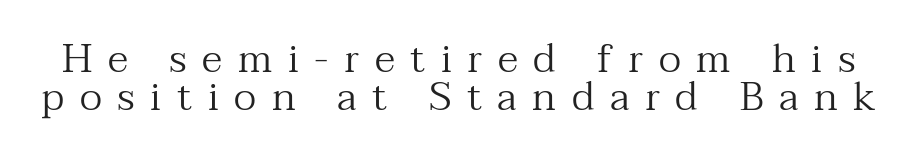
The image shows 40 px regular-weight serif type, upright; set tight line spacing (0.96x), unusually wide letter spacing (+0.39 em), not underlined; medium stroke contrast and a medium x-height.
